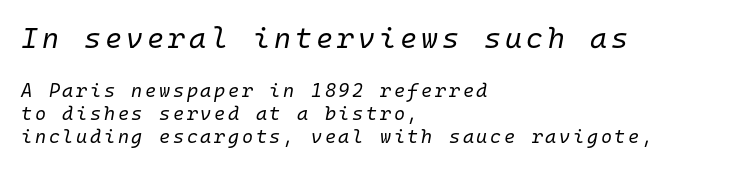
{"italic": "yes", "lean": "right", "slant_degrees": 10, "bold": "no", "weight": "regular", "width": "normal", "stroke_contrast": "low", "x_height": "medium", "monospaced": "yes", "underline": "no", "align": "left", "line_spacing_ratio": 1.2, "larger_block": "first", "size_ratio": 1.53, "glyph_px": 29}
